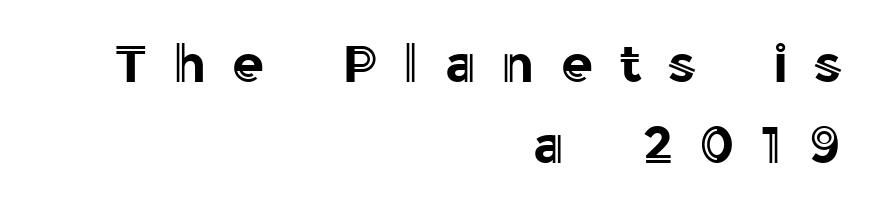
The image shows 52 px text type, upright; set right-aligned, normal line spacing (1.56x), unusually wide letter spacing (+0.5 em), not underlined; a medium x-height.
